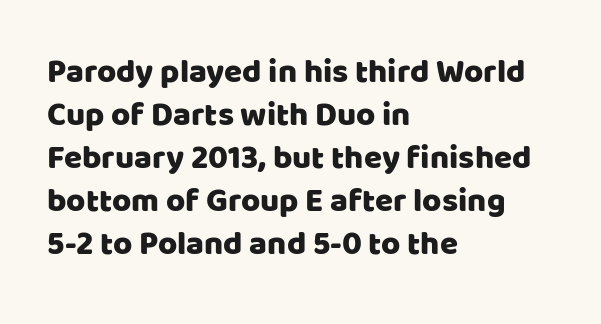
Q: Is the text italic (slanted)? A: No, it is upright.
Q: Is the typeface a serif or a sans-serif typeface? A: Sans-serif.
Q: Is the text underlined? A: No.
Q: How is the paragraph aligned? A: Left-aligned.
Q: Is the spacing between letters normal or unusually wide? A: Normal.
Q: Is the spacing between lines tight, normal or loose? A: Normal.
Q: Width (condensed, normal, or wide)? A: Normal.
Q: Stroke contrast? A: Low.
Q: x-height? A: Large.
Q: Monospaced? A: No.
